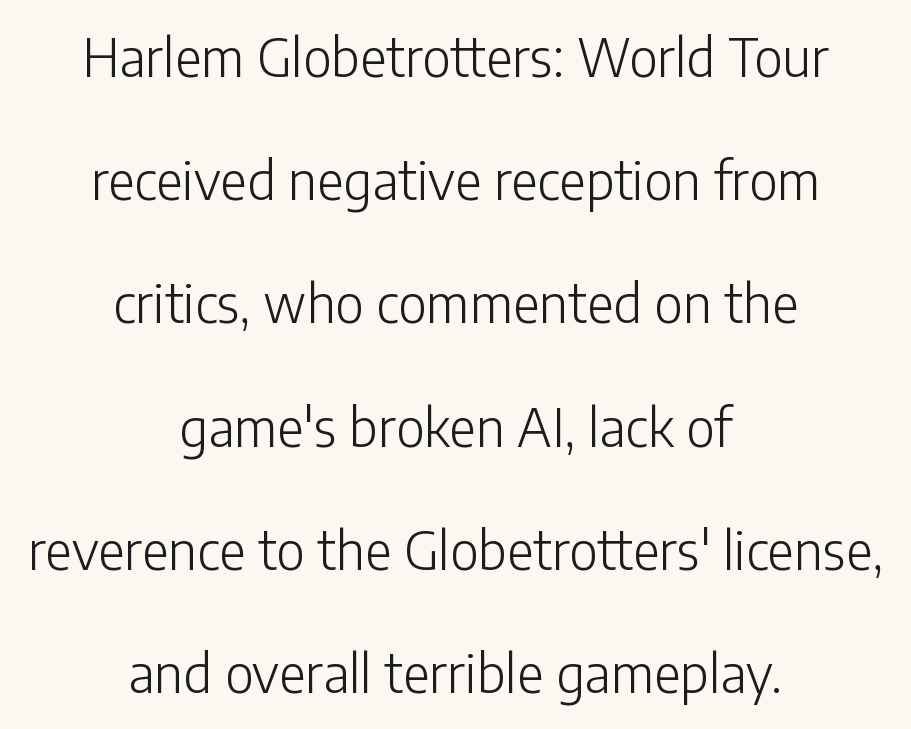
{"serif": "no", "italic": "no", "bold": "no", "weight": "light", "width": "normal", "stroke_contrast": "low", "x_height": "medium", "monospaced": "no", "underline": "no", "align": "center", "line_spacing": "loose", "line_spacing_ratio": 2.37, "letter_spacing": "normal", "letter_spacing_em": 0.0, "glyph_px": 52}
